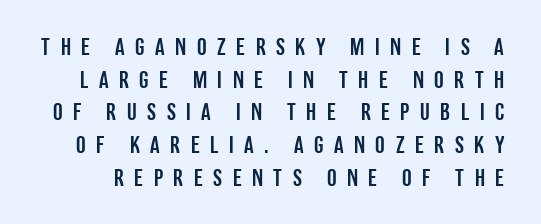
{"italic": "no", "underline": "no", "line_spacing": "normal", "line_spacing_ratio": 1.36, "letter_spacing": "wide", "letter_spacing_em": 0.44, "glyph_px": 24}
